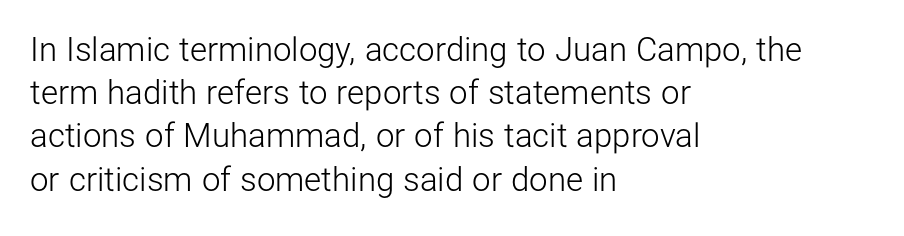
Q: Is the text bold? A: No.
Q: Is the text italic (slanted)? A: No, it is upright.
Q: Is the typeface a serif or a sans-serif typeface? A: Sans-serif.
Q: Is the text underlined? A: No.
Q: How is the paragraph aligned? A: Left-aligned.
Q: Is the spacing between letters normal or unusually wide? A: Normal.
Q: Is the spacing between lines tight, normal or loose? A: Normal.
Q: Width (condensed, normal, or wide)? A: Normal.
Q: Stroke contrast? A: Low.
Q: x-height? A: Medium.
Q: Monospaced? A: No.
